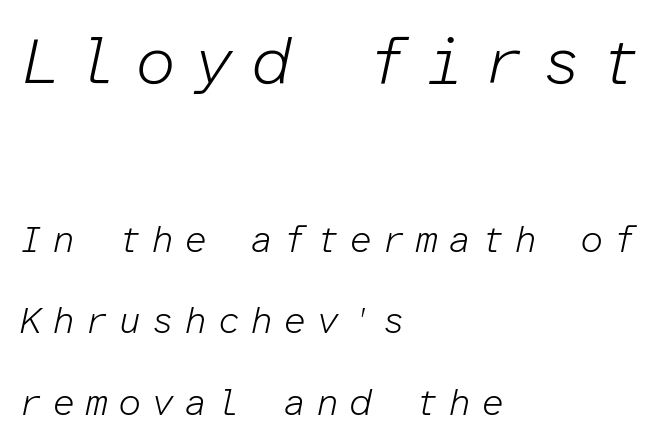
{"italic": "yes", "lean": "right", "slant_degrees": 12, "bold": "no", "weight": "light", "width": "normal", "stroke_contrast": "low", "x_height": "medium", "monospaced": "yes", "underline": "no", "align": "left", "line_spacing": "loose", "line_spacing_ratio": 2.21, "letter_spacing": "wide", "letter_spacing_em": 0.26, "larger_block": "first", "size_ratio": 1.76, "glyph_px": 65}
